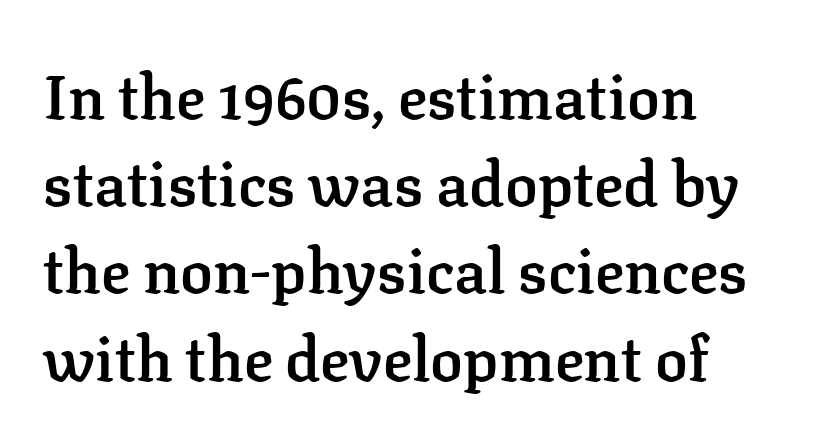
Compared with typical body copy, the letter spacing here is the same. A serif font was chosen for this passage. Quick note: interline space is typical. Line starts are locked; line ends wander. The rendering uses natural spacing where letterforms have individual widths. Unlike italic type, these characters show no tilt at all.
